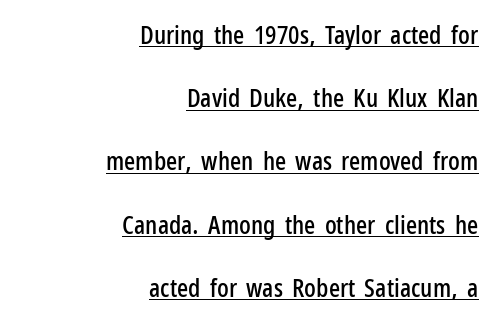
Q: Is the text italic (slanted)? A: No, it is upright.
Q: Is the text underlined? A: Yes.
Q: How is the paragraph aligned? A: Right-aligned.
Q: Is the spacing between letters normal or unusually wide? A: Normal.
Q: Is the spacing between lines tight, normal or loose? A: Loose.
